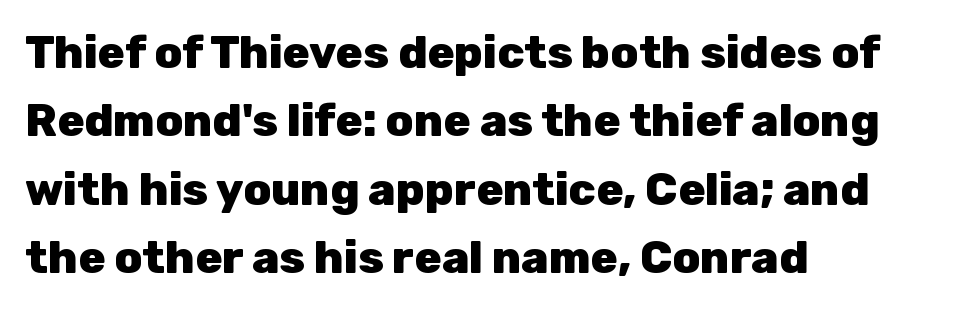
Q: Is the text bold? A: Yes.
Q: Is the text italic (slanted)? A: No, it is upright.
Q: Is the typeface a serif or a sans-serif typeface? A: Sans-serif.
Q: Is the text underlined? A: No.
Q: How is the paragraph aligned? A: Left-aligned.
Q: Is the spacing between letters normal or unusually wide? A: Normal.
Q: Is the spacing between lines tight, normal or loose? A: Normal.
Q: Width (condensed, normal, or wide)? A: Normal.
Q: Stroke contrast? A: Low.
Q: x-height? A: Medium.
Q: Monospaced? A: No.
